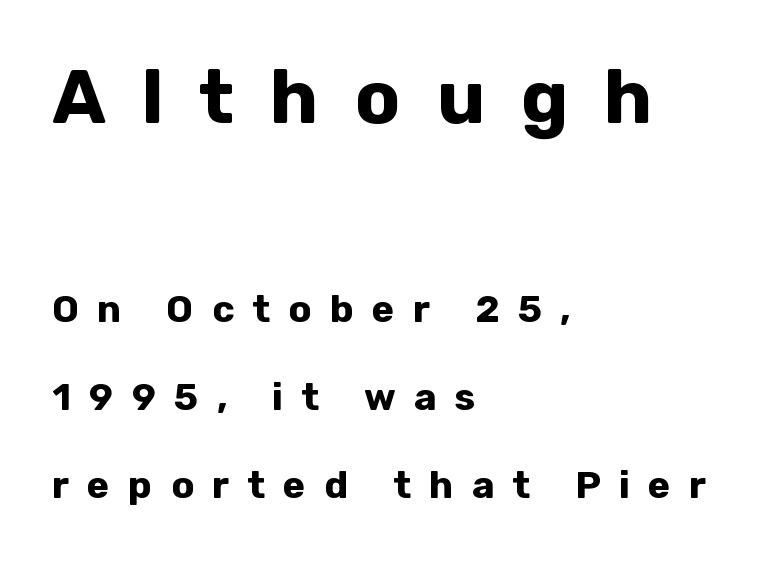
Q: Is the text bold? A: Yes.
Q: Is the text italic (slanted)? A: No, it is upright.
Q: Is the typeface a serif or a sans-serif typeface? A: Sans-serif.
Q: Is the text underlined? A: No.
Q: How is the paragraph aligned? A: Left-aligned.
Q: Is the spacing between letters normal or unusually wide? A: Unusually wide.
Q: Is the spacing between lines tight, normal or loose? A: Loose.
Q: Which block of text is set in a larger size, the first (top) or the second (bottom)? A: The first (top) one.
Q: Width (condensed, normal, or wide)? A: Normal.
Q: Stroke contrast? A: Low.
Q: x-height? A: Medium.
Q: Monospaced? A: No.
